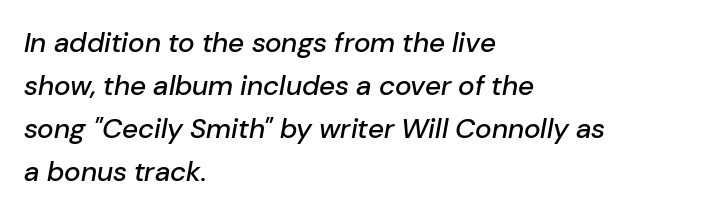
The image shows 28 px text type, italic (leaning right); set left-aligned, normal line spacing (1.54x), normal letter spacing, not underlined; low stroke contrast and a medium x-height.
